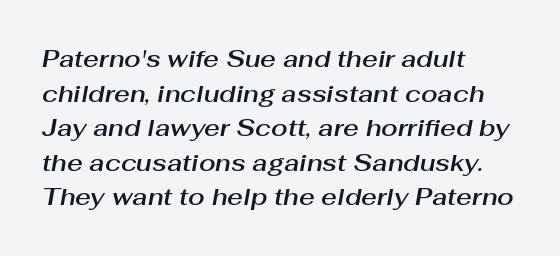
The image shows 24 px text type, italic (leaning right); set left-aligned, normal line spacing (1.44x), normal letter spacing, not underlined.
